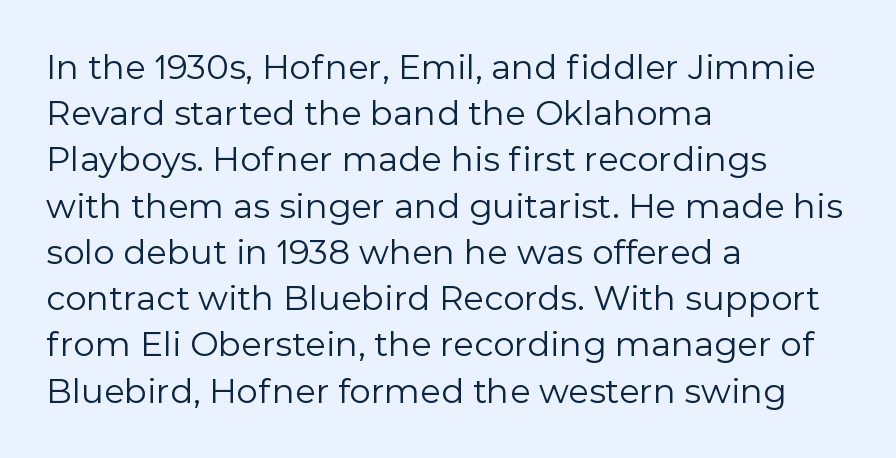
The image shows 34 px regular-weight sans-serif type, upright; set left-aligned, normal line spacing (1.36x), normal letter spacing, not underlined; a medium x-height.
